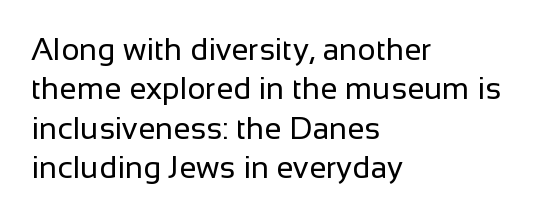
Q: Is the text bold? A: No.
Q: Is the text italic (slanted)? A: No, it is upright.
Q: Is the typeface a serif or a sans-serif typeface? A: Sans-serif.
Q: Is the text underlined? A: No.
Q: How is the paragraph aligned? A: Left-aligned.
Q: Is the spacing between letters normal or unusually wide? A: Normal.
Q: Is the spacing between lines tight, normal or loose? A: Normal.
Q: Width (condensed, normal, or wide)? A: Normal.
Q: Stroke contrast? A: Low.
Q: x-height? A: Medium.
Q: Monospaced? A: No.
